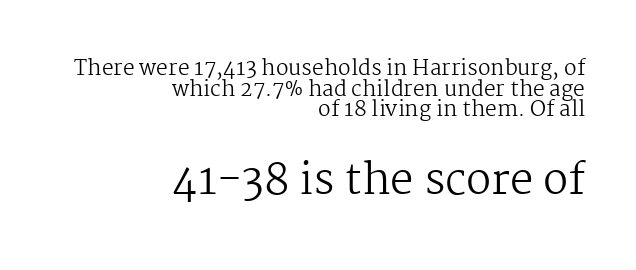
{"serif": "yes", "italic": "no", "bold": "no", "weight": "regular", "width": "normal", "stroke_contrast": "medium", "x_height": "medium", "monospaced": "no", "underline": "no", "align": "right", "line_spacing": "tight", "line_spacing_ratio": 0.98, "letter_spacing": "normal", "letter_spacing_em": 0.0, "larger_block": "second", "size_ratio": 2.0, "glyph_px": 42}
